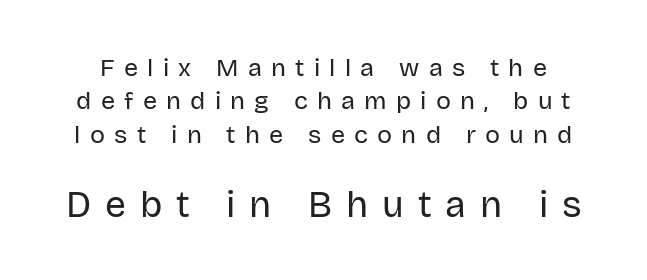
Serif or sans? Sans — the stroke terminals are bare. The rendering uses a moderate line-height, typical for paragraphs. The face used here is proportionally spaced, like ordinary book or web type. When letters stand straight like this, we call the style roman or upright. This layout puts the modest block above and the oversized block below.
